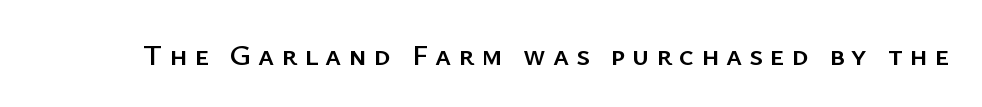
The image shows 30 px sans-serif type, upright; set unusually wide letter spacing (+0.23 em), not underlined; low stroke contrast and a medium x-height.
